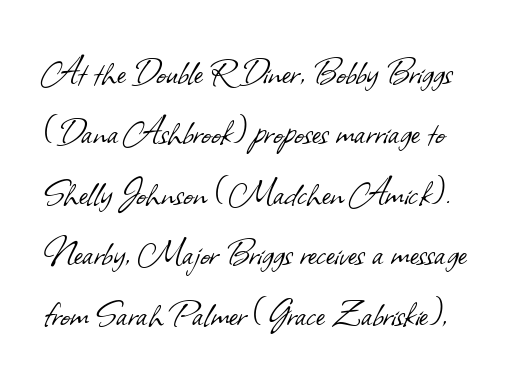
Q: Is the text bold? A: No.
Q: Is the typeface a serif or a sans-serif typeface? A: Sans-serif.
Q: Is the text underlined? A: No.
Q: Is the spacing between letters normal or unusually wide? A: Normal.
Q: Is the spacing between lines tight, normal or loose? A: Normal.
Q: Width (condensed, normal, or wide)? A: Normal.
Q: Stroke contrast? A: Low.
Q: x-height? A: Small.
Q: Monospaced? A: No.
